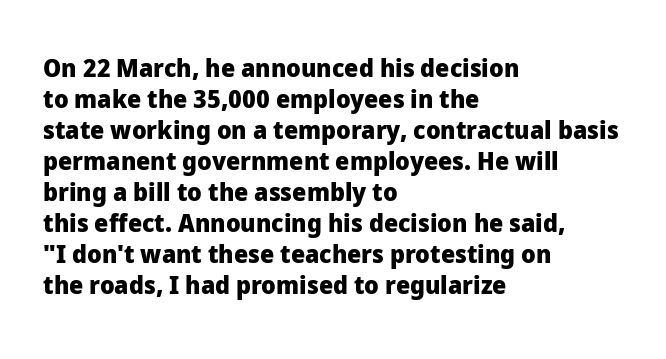
Q: Is the text bold? A: Yes.
Q: Is the text italic (slanted)? A: No, it is upright.
Q: Is the text underlined? A: No.
Q: How is the paragraph aligned? A: Left-aligned.
Q: Is the spacing between letters normal or unusually wide? A: Normal.
